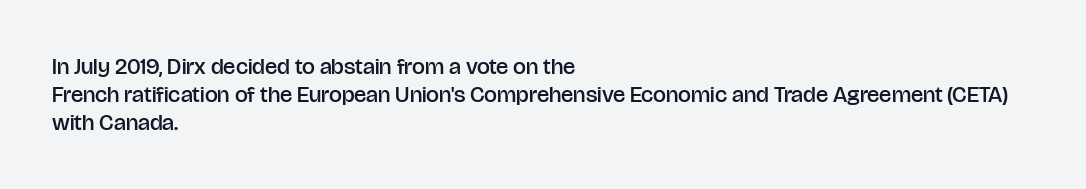
Q: Is the text bold? A: Semi-bold.
Q: Is the text italic (slanted)? A: No, it is upright.
Q: Is the text underlined? A: No.
Q: How is the paragraph aligned? A: Left-aligned.
Q: Is the spacing between letters normal or unusually wide? A: Normal.
